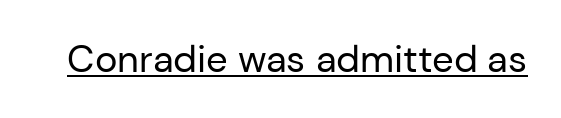
Q: Is the text bold? A: No.
Q: Is the text italic (slanted)? A: No, it is upright.
Q: Is the typeface a serif or a sans-serif typeface? A: Sans-serif.
Q: Is the text underlined? A: Yes.
Q: Is the spacing between letters normal or unusually wide? A: Normal.
Q: Width (condensed, normal, or wide)? A: Normal.
Q: Stroke contrast? A: Low.
Q: x-height? A: Medium.
Q: Monospaced? A: No.
